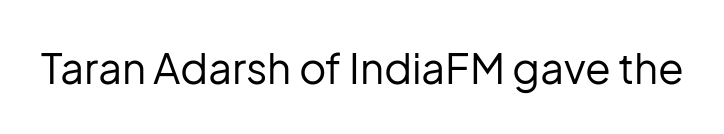
{"serif": "no", "italic": "no", "bold": "no", "weight": "regular", "width": "normal", "stroke_contrast": "low", "x_height": "medium", "monospaced": "no", "underline": "no", "letter_spacing": "normal", "letter_spacing_em": 0.0, "glyph_px": 42}
